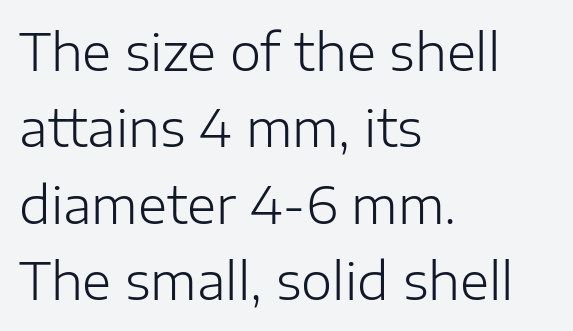
Q: Is the text bold? A: No.
Q: Is the text italic (slanted)? A: No, it is upright.
Q: Is the typeface a serif or a sans-serif typeface? A: Sans-serif.
Q: Is the text underlined? A: No.
Q: How is the paragraph aligned? A: Left-aligned.
Q: Is the spacing between letters normal or unusually wide? A: Normal.
Q: Is the spacing between lines tight, normal or loose? A: Normal.
Q: Width (condensed, normal, or wide)? A: Normal.
Q: Stroke contrast? A: Low.
Q: x-height? A: Medium.
Q: Monospaced? A: No.
